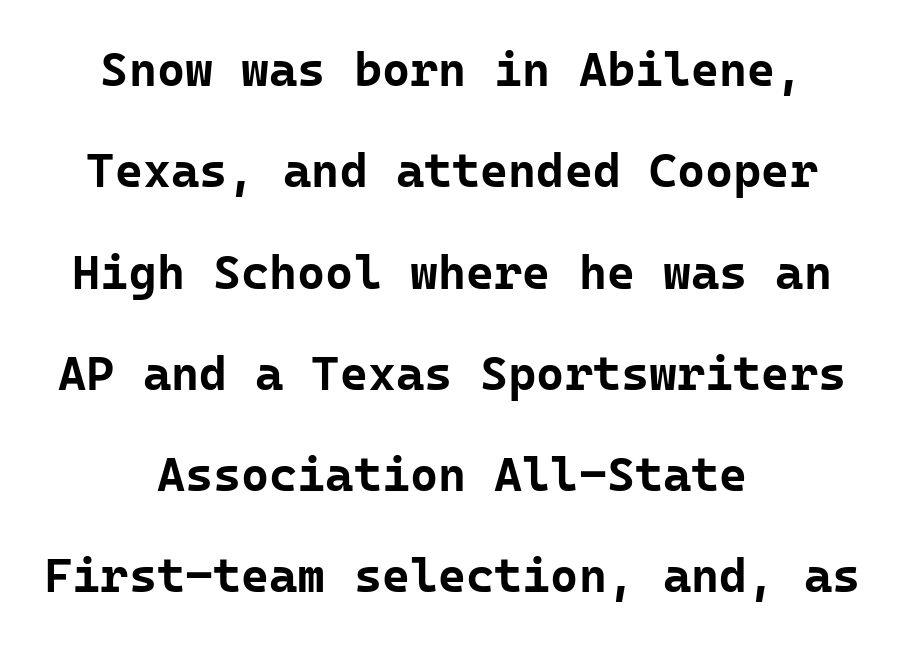
The font's upright variant was chosen for this text. A typesetter would label this face a sans. Teacher's note: observe the equal gaps on both sides — that is centered alignment. Think of a typewriter: that constant character pitch is what you see here. The leading is generous, giving the passage an open texture. Underlining? Definitely not there.
